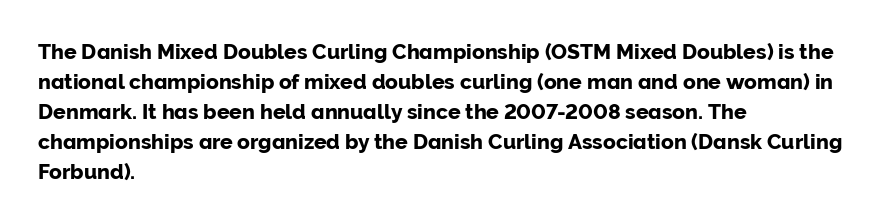
The gaps between neighbouring characters are ordinary and unremarkable. This rendering uses left alignment, leaving the right contour irregular. Horizontal bands of white between lines are of average thickness. The strip under each line holds only bare page. It's the straight-up-and-down kind of type.
